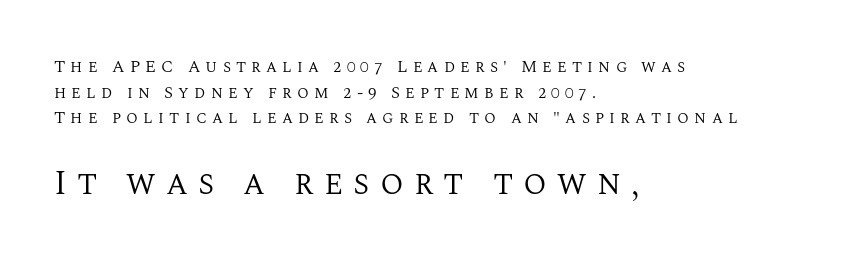
Q: Is the text bold? A: No.
Q: Is the text italic (slanted)? A: No, it is upright.
Q: Is the typeface a serif or a sans-serif typeface? A: Serif.
Q: Is the text underlined? A: No.
Q: How is the paragraph aligned? A: Left-aligned.
Q: Is the spacing between letters normal or unusually wide? A: Unusually wide.
Q: Is the spacing between lines tight, normal or loose? A: Normal.
Q: Which block of text is set in a larger size, the first (top) or the second (bottom)? A: The second (bottom) one.
Q: Width (condensed, normal, or wide)? A: Normal.
Q: Stroke contrast? A: Medium.
Q: x-height? A: Large.
Q: Monospaced? A: No.
